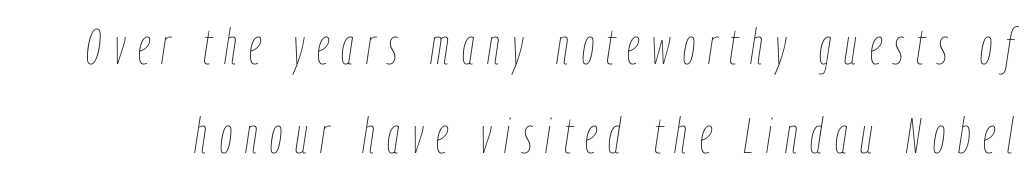
Students, note that the glyphs here are deliberately spaced far apart. Type without underlining. The weight would be labelled regular, book, light, or lighter still. Style check: oblique.
